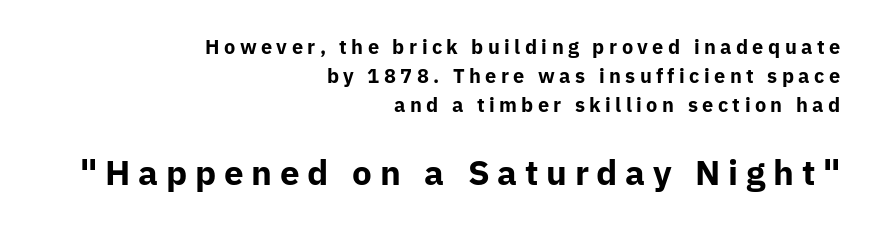
{"serif": "no", "italic": "no", "bold": "yes", "weight": "bold", "width": "normal", "stroke_contrast": "low", "x_height": "medium", "monospaced": "no", "underline": "no", "align": "right", "line_spacing": "normal", "line_spacing_ratio": 1.46, "letter_spacing": "wide", "letter_spacing_em": 0.22, "larger_block": "second", "size_ratio": 1.75, "glyph_px": 35}
